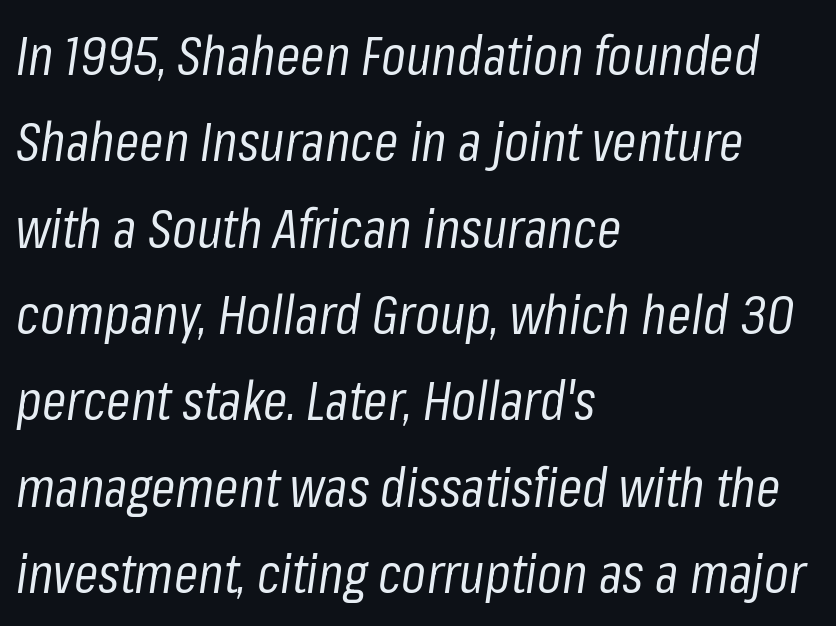
{"italic": "yes", "lean": "right", "slant_degrees": 8, "bold": "no", "weight": "regular", "width": "condensed", "stroke_contrast": "low", "x_height": "medium", "monospaced": "no", "underline": "no", "align": "left", "line_spacing": "normal", "line_spacing_ratio": 1.57, "letter_spacing": "normal", "letter_spacing_em": 0.0, "glyph_px": 55}
